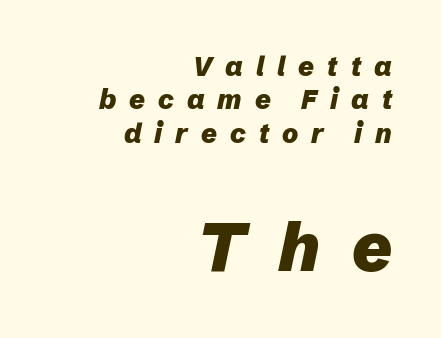
Q: Is the text bold? A: Yes.
Q: Is the text italic (slanted)? A: Yes, it leans right by about 12 degrees.
Q: Is the text underlined? A: No.
Q: How is the paragraph aligned? A: Right-aligned.
Q: Is the spacing between letters normal or unusually wide? A: Unusually wide.
Q: Which block of text is set in a larger size, the first (top) or the second (bottom)? A: The second (bottom) one.
Q: Width (condensed, normal, or wide)? A: Normal.
Q: Stroke contrast? A: Low.
Q: x-height? A: Medium.
Q: Monospaced? A: No.
